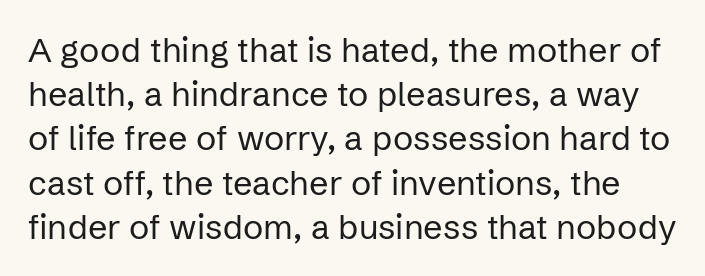
Q: Is the text bold? A: No.
Q: Is the text italic (slanted)? A: No, it is upright.
Q: Is the typeface a serif or a sans-serif typeface? A: Sans-serif.
Q: Is the text underlined? A: No.
Q: Is the spacing between letters normal or unusually wide? A: Normal.
Q: Is the spacing between lines tight, normal or loose? A: Normal.
Q: Width (condensed, normal, or wide)? A: Normal.
Q: Stroke contrast? A: Low.
Q: x-height? A: Medium.
Q: Monospaced? A: No.
